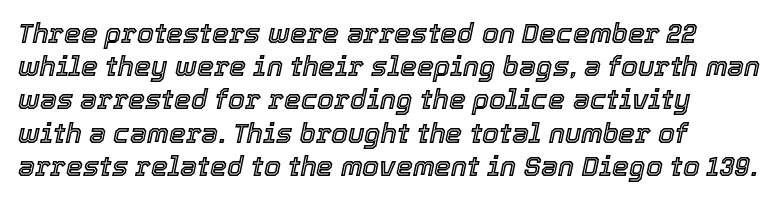
The image shows 27 px text type, italic (leaning right); set line spacing 1.23x, normal letter spacing, not underlined.
